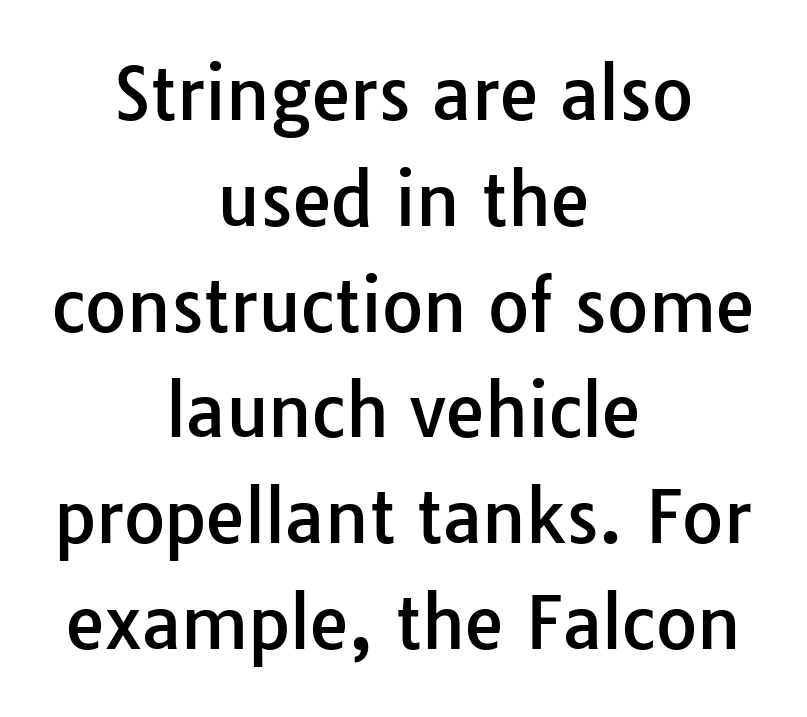
Q: Is the text italic (slanted)? A: No, it is upright.
Q: Is the typeface a serif or a sans-serif typeface? A: Sans-serif.
Q: Is the text underlined? A: No.
Q: How is the paragraph aligned? A: Centered.
Q: Is the spacing between letters normal or unusually wide? A: Normal.
Q: Is the spacing between lines tight, normal or loose? A: Normal.
Q: Width (condensed, normal, or wide)? A: Normal.
Q: Stroke contrast? A: Low.
Q: x-height? A: Medium.
Q: Monospaced? A: No.
